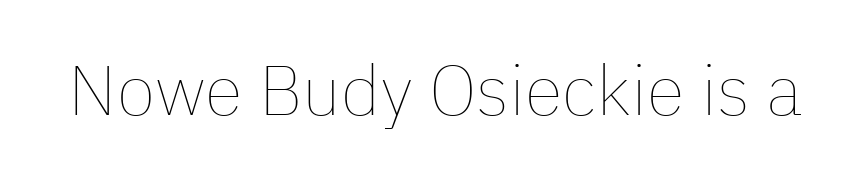
The image shows 70 px thin type, upright; set normal letter spacing, not underlined; low stroke contrast and a medium x-height.
